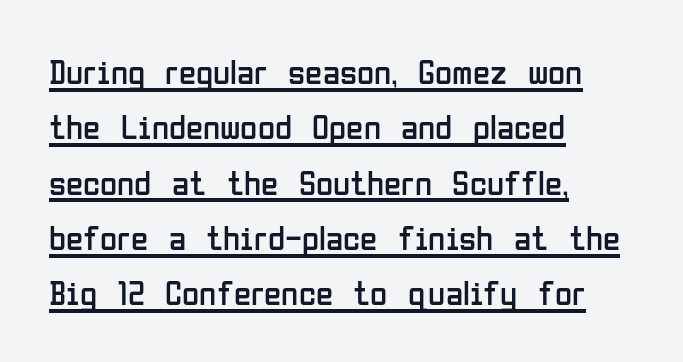
The image shows 35 px regular-weight, condensed sans-serif type, upright; set left-aligned, normal line spacing (1.58x), normal letter spacing, underlined; low stroke contrast and a medium x-height.
